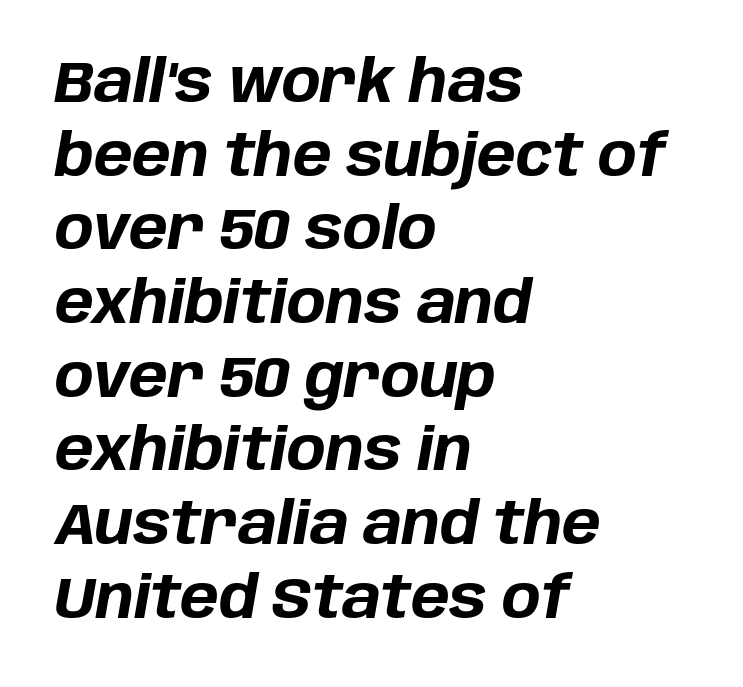
The image shows 58 px bold type, italic (leaning right); set left-aligned, normal line spacing (1.27x), normal letter spacing, not underlined; low stroke contrast and a large x-height.
